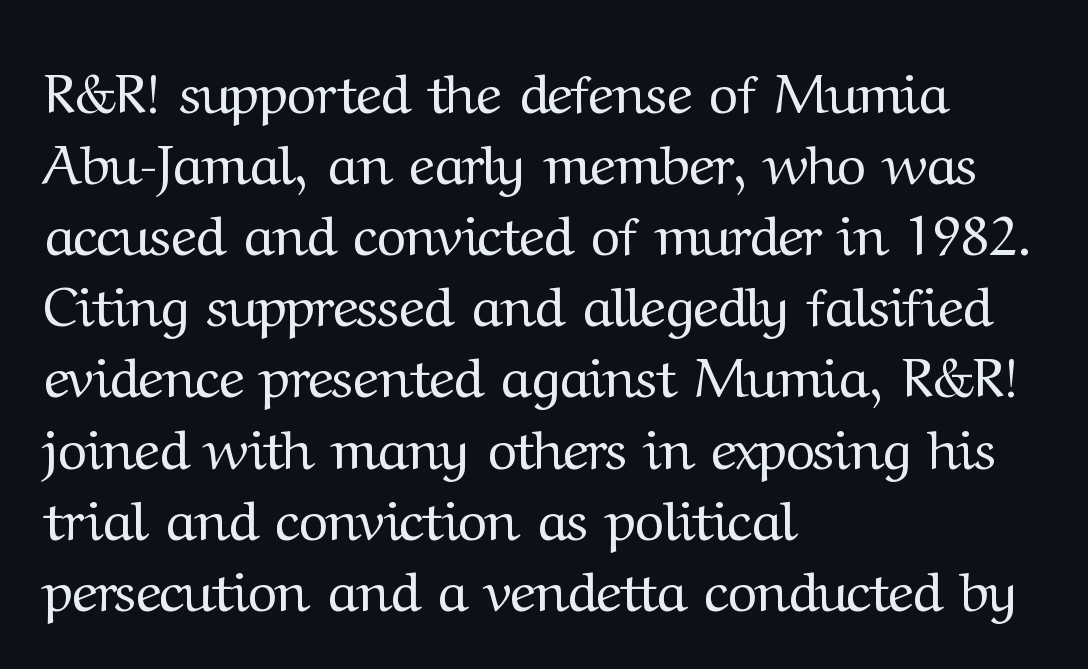
The image shows 56 px regular-weight serif type, upright; set left-aligned, normal line spacing (1.27x), normal letter spacing, not underlined; medium stroke contrast and a medium x-height.
